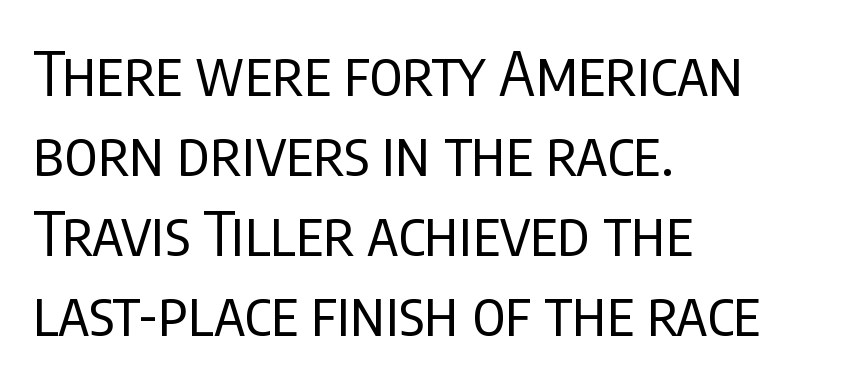
Q: Is the text bold? A: No.
Q: Is the text italic (slanted)? A: No, it is upright.
Q: Is the typeface a serif or a sans-serif typeface? A: Sans-serif.
Q: Is the text underlined? A: No.
Q: How is the paragraph aligned? A: Left-aligned.
Q: Is the spacing between letters normal or unusually wide? A: Normal.
Q: Is the spacing between lines tight, normal or loose? A: Normal.
Q: Width (condensed, normal, or wide)? A: Condensed.
Q: Stroke contrast? A: Low.
Q: x-height? A: Large.
Q: Monospaced? A: No.
